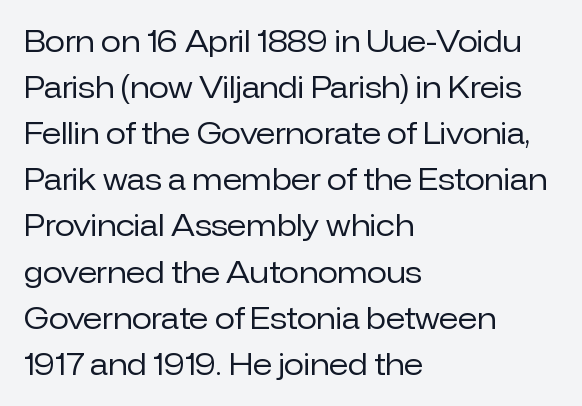
Clear beneath every line of the passage. Which margin do the lines hug? The left one — the right edge is uneven. Each letter keeps its own natural width here, so spacing adapts to shape. Is the stroke heavy? The answer is a plain regular-or-lighter.
